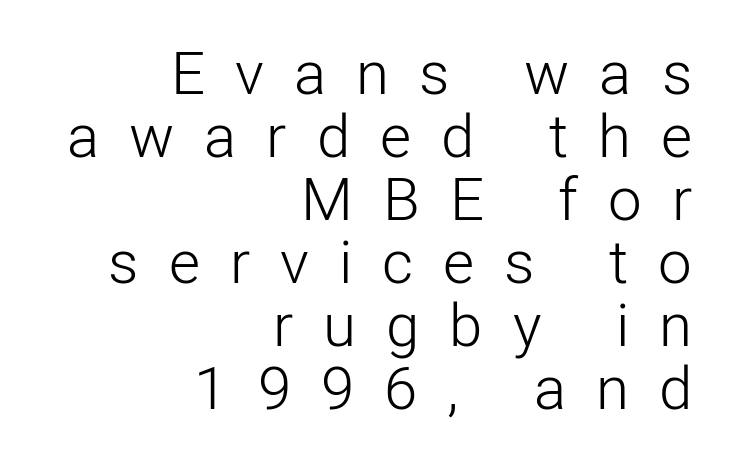
The image shows 60 px light sans-serif type, upright; set right-aligned, tight line spacing (1.05x), unusually wide letter spacing (+0.5 em), not underlined; low stroke contrast and a medium x-height.
